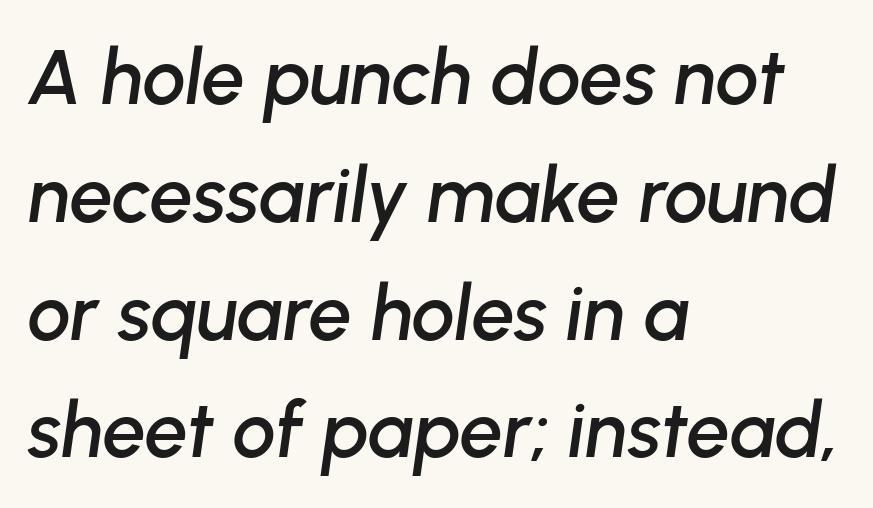
{"italic": "yes", "lean": "right", "slant_degrees": 8, "width": "normal", "stroke_contrast": "low", "x_height": "medium", "monospaced": "no", "underline": "no", "align": "left", "line_spacing": "normal", "line_spacing_ratio": 1.53, "letter_spacing": "normal", "letter_spacing_em": 0.0, "glyph_px": 77}
